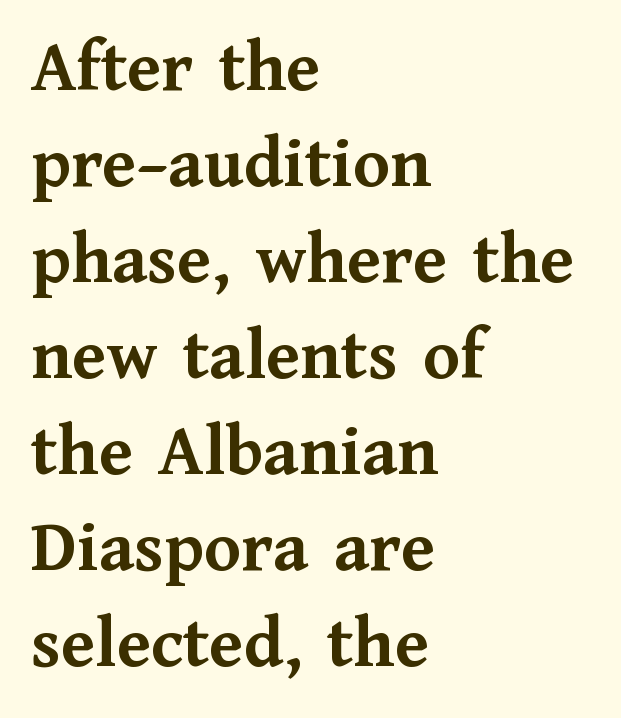
The leading is moderate, giving the passage an even texture. Words appear dense and cohesive because spacing is normal. The ragged edge is on the right, which tells us the setting is flush left. Honestly, there is no underline to notice here at all. Strong, thick strokes mark this as bold type.
